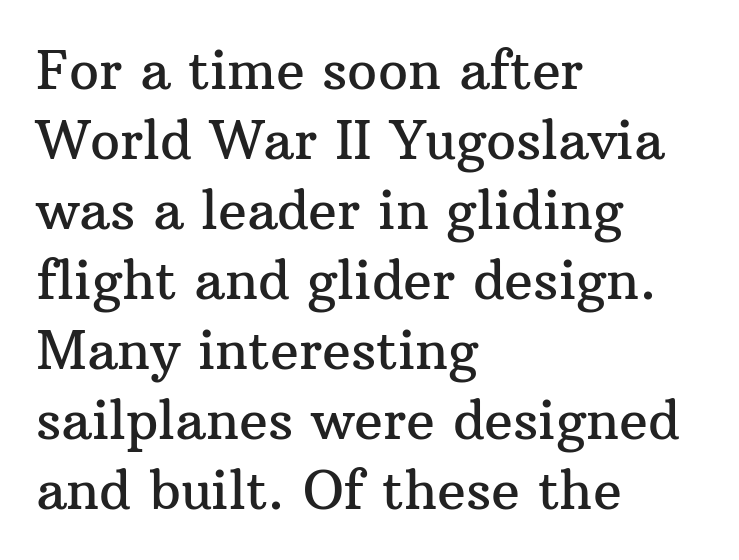
The image shows 53 px serif type, upright; set left-aligned, normal line spacing (1.32x), normal letter spacing, not underlined; medium stroke contrast and a medium x-height.
